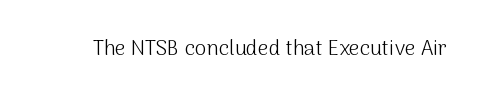
{"italic": "no", "bold": "no", "underline": "no", "letter_spacing": "normal", "letter_spacing_em": 0.0, "glyph_px": 21}
